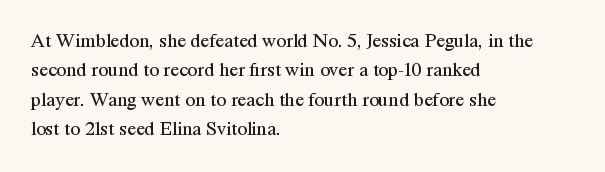
Look at the tracking — it's just the regular setting, nothing added. This sample keeps an unexceptional amount of space between lines. A typesetter would mark this as roman, not italic. Each row of text sits above clean, open space. Ink coverage per letter is moderate at most. This rendering uses left alignment, leaving the right contour irregular.
